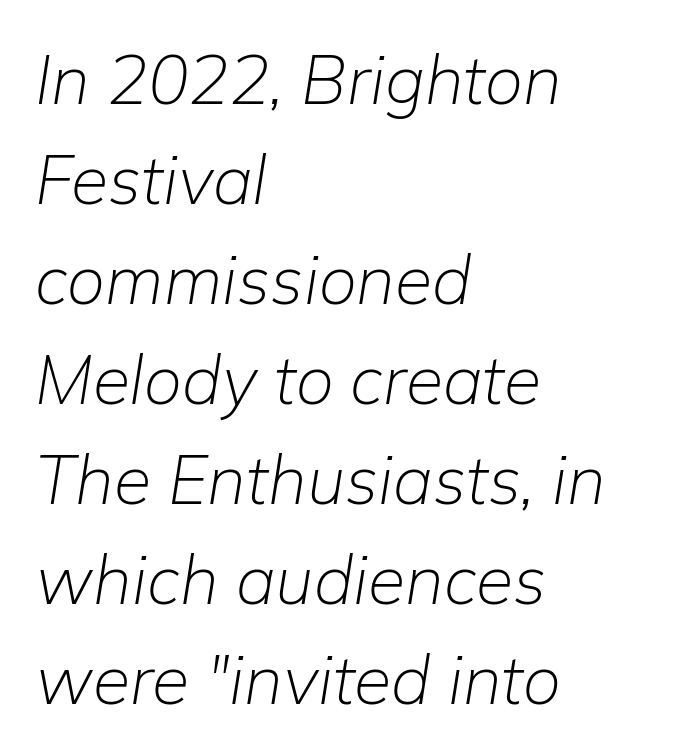
{"italic": "yes", "lean": "right", "slant_degrees": 9, "bold": "no", "weight": "light", "width": "normal", "stroke_contrast": "low", "x_height": "medium", "monospaced": "no", "underline": "no", "align": "left", "line_spacing": "normal", "line_spacing_ratio": 1.47, "letter_spacing": "normal", "letter_spacing_em": 0.0, "glyph_px": 68}
